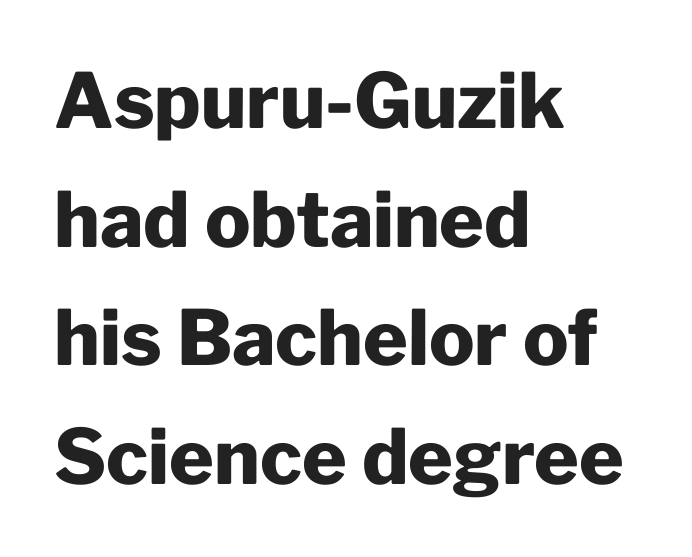
This rendering uses left alignment, leaving the right contour irregular. Is the type bold? Yes — the strokes are clearly thick and heavy. The zone under the glyphs is completely vacant. A typesetter would call this leading conventional body-copy spacing. The axis of the letterforms is exactly vertical.
